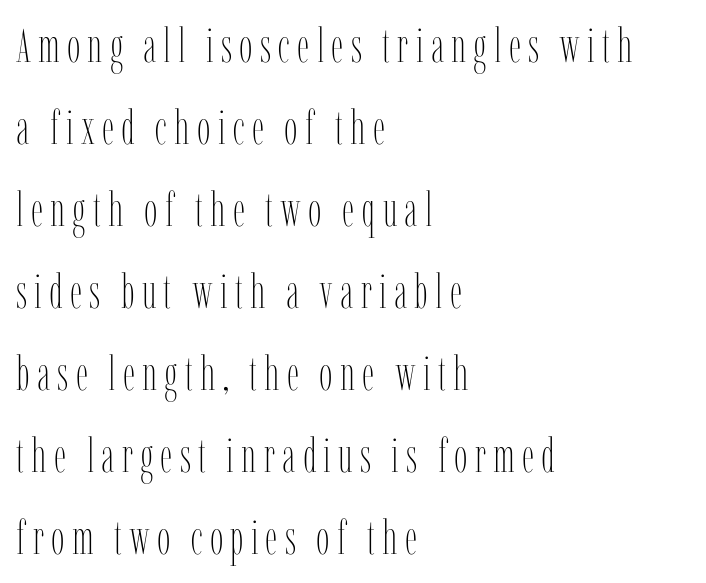
{"italic": "no", "bold": "no", "weight": "thin", "width": "condensed", "stroke_contrast": "low", "x_height": "medium", "monospaced": "no", "underline": "no", "align": "left", "line_spacing_ratio": 1.71, "glyph_px": 48}
